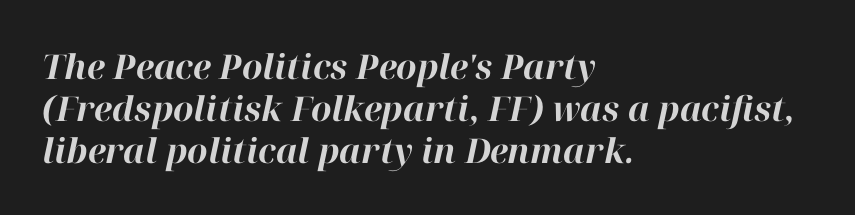
Q: Is the text bold? A: Yes.
Q: Is the text italic (slanted)? A: Yes, it leans right by about 12 degrees.
Q: Is the text underlined? A: No.
Q: How is the paragraph aligned? A: Left-aligned.
Q: Is the spacing between letters normal or unusually wide? A: Normal.
Q: Width (condensed, normal, or wide)? A: Normal.
Q: Stroke contrast? A: High.
Q: x-height? A: Medium.
Q: Monospaced? A: No.
